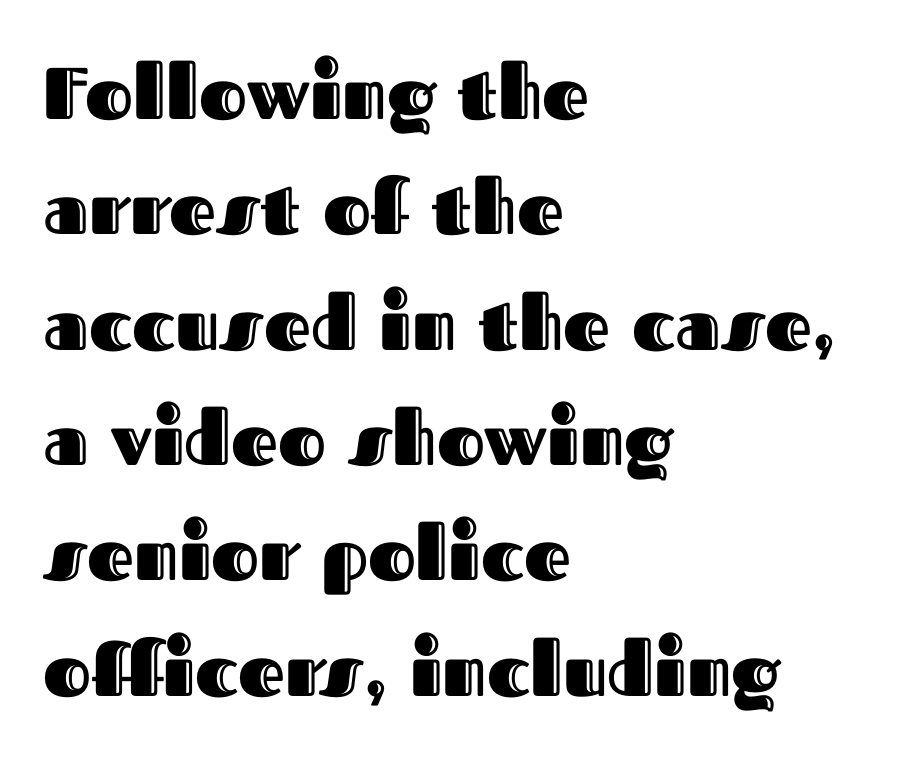
{"italic": "no", "width": "normal", "x_height": "medium", "monospaced": "no", "underline": "no", "align": "left", "line_spacing": "normal", "line_spacing_ratio": 1.58, "letter_spacing": "normal", "letter_spacing_em": 0.0, "glyph_px": 73}
